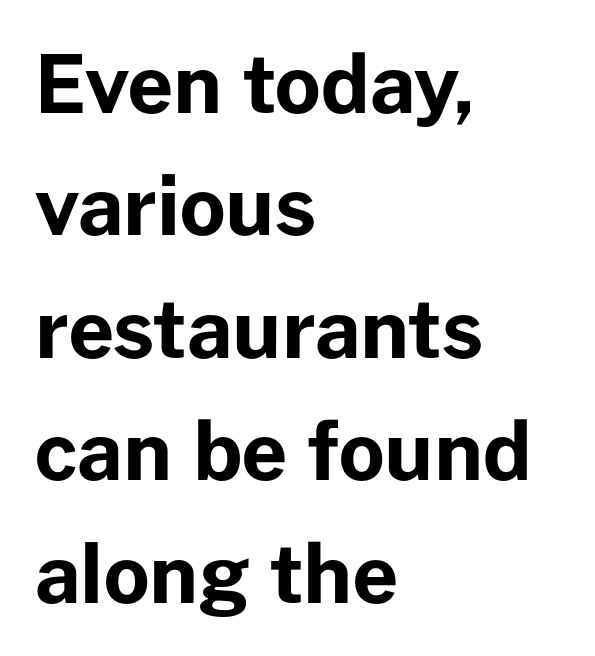
Every character sits straight up, as roman type does. Observe the absence of serifs on each vertical stroke in this sample. Note the varied advance widths — an 'i' is clearly narrower than an 'm'. Each word holds together tightly as a unit, with standard inter-letter gaps. Notice how the passage keeps a crisp vertical edge on the left only.
